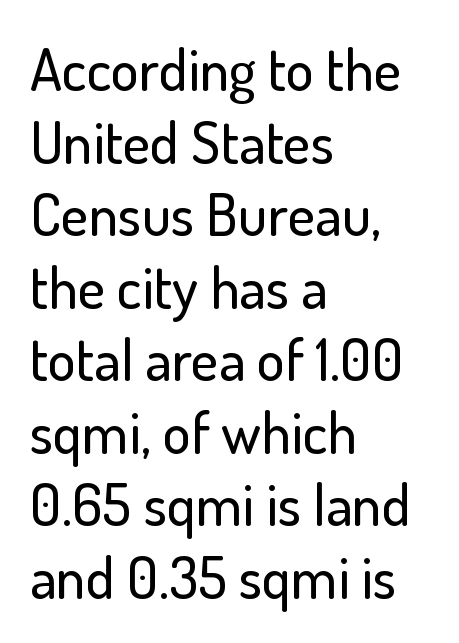
Q: Is the text italic (slanted)? A: No, it is upright.
Q: Is the typeface a serif or a sans-serif typeface? A: Sans-serif.
Q: Is the text underlined? A: No.
Q: How is the paragraph aligned? A: Left-aligned.
Q: Is the spacing between letters normal or unusually wide? A: Normal.
Q: Width (condensed, normal, or wide)? A: Normal.
Q: Stroke contrast? A: Low.
Q: x-height? A: Small.
Q: Monospaced? A: No.
